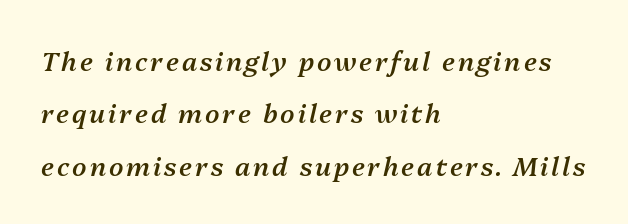
Descenders hang freely into open space. Set as a demibold, roughly 600 on the weight scale. The rendering anchors every line to the left-hand side. Vertically, the passage feels expansive, rows floating well apart. When letters slant like this, we call the style italic.
